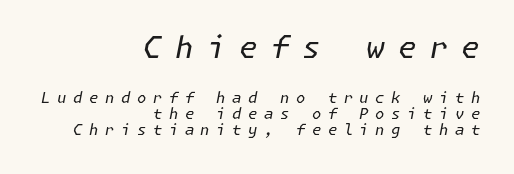
The image shows 30 px regular-weight type, italic (leaning right); set right-aligned, tight line spacing (1.09x), unusually wide letter spacing (+0.44 em), not underlined; the first (top) block is 2.0x larger; low stroke contrast and a medium x-height.
